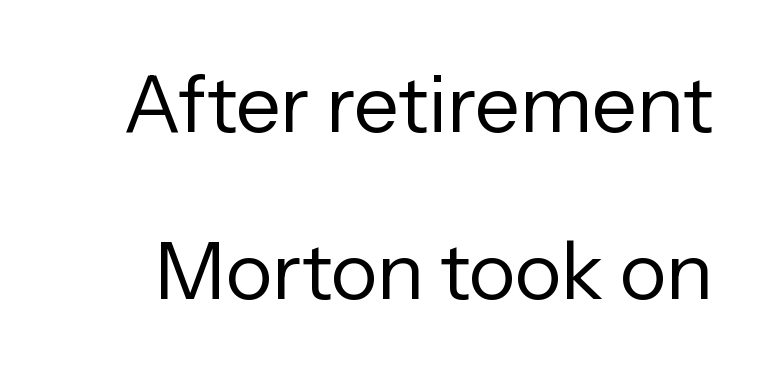
The image shows 79 px regular-weight sans-serif type, upright; set loose line spacing (2.11x), normal letter spacing, not underlined; low stroke contrast and a medium x-height.
